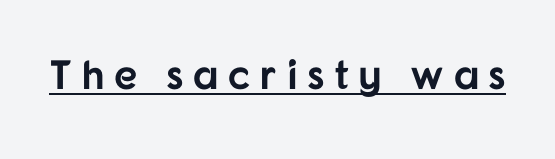
The words here are underlined. Stroke thickness is high; the sample reads as a true bold. Regarding serifs, this sample does without them. Do the characters align in a grid? No, the font is proportional. Each word looks stretched out because of the extra space between its letters. A roman cut, with each character standing at attention.
